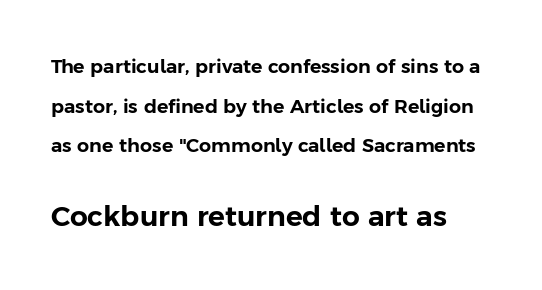
A student would call this left alignment; a typographer would say flush left, rag right. Airy leading. The passage shown is typed in a proportional face where columns would drift. The passage shown is not underscored anywhere. This rendering leaves character spacing at its baseline value.
